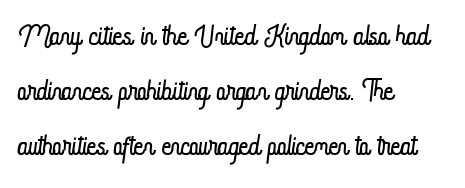
Compared with a typical body face, this is equally light or lighter still. Layout note: lines flush left. The passage shown has conventional tracking throughout. Summary of vertical rhythm: regular, with standard interline spacing. Character widths vary here, with narrow letters taking less room than wide ones.
